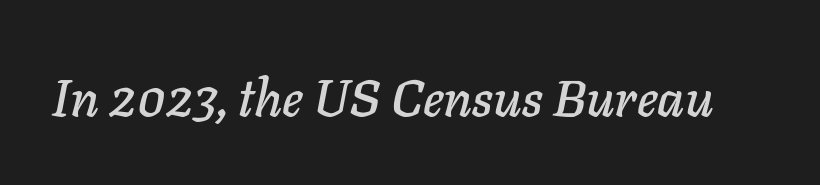
Q: Is the text italic (slanted)? A: Yes, it leans right by about 11 degrees.
Q: Is the text underlined? A: No.
Q: Is the spacing between letters normal or unusually wide? A: Normal.
Q: Width (condensed, normal, or wide)? A: Normal.
Q: Stroke contrast? A: Low.
Q: x-height? A: Medium.
Q: Monospaced? A: No.
